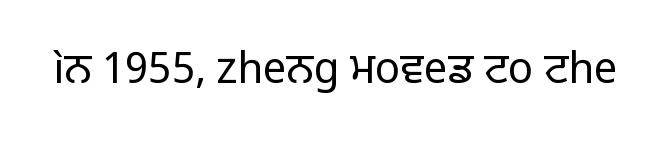
The image shows 42 px regular-weight sans-serif type, upright; set normal letter spacing, not underlined; low stroke contrast and a medium x-height.
